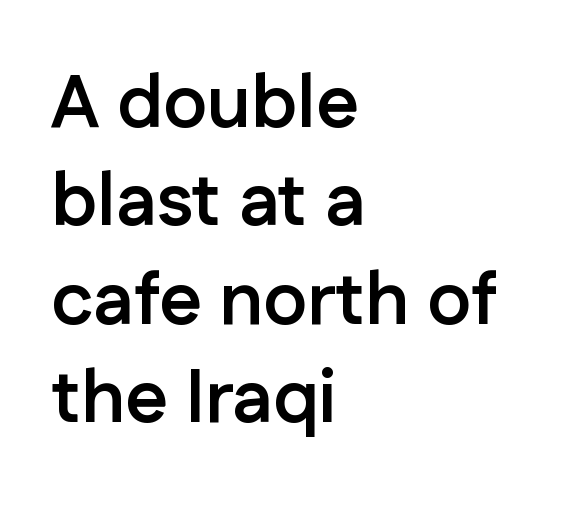
In CSS terms this would be text-align: left. The face used here is a sans, in the tradition of grotesques and geometrics. Summary of weight: heavy, a full bold. Ordinary non-slanted type is in use. Rule under the text: the space is simply empty. The rendering uses a moderate line-height, typical for paragraphs.
